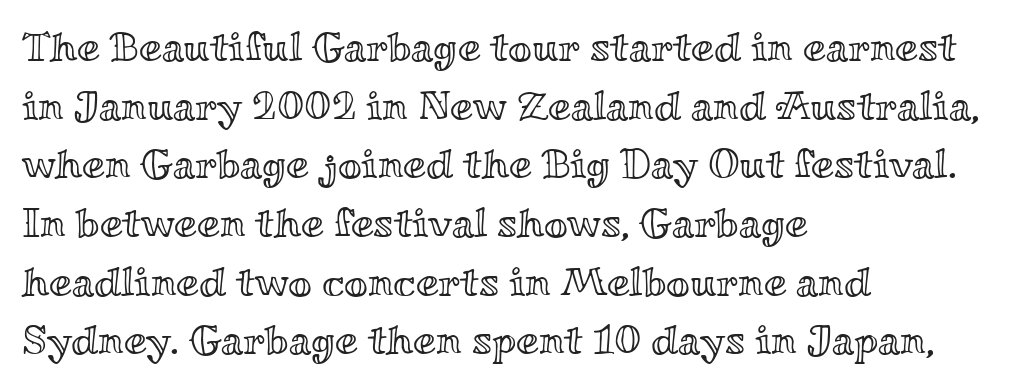
No italicization has been applied; the sample stays upright. Glance below the letters and you will spot only blank space. Compared with a centered layout, this one pins lines to the left instead. The letters sit at their default tracking, neither squeezed nor spread. These lines are rendered in a variable-pitch font. A typesetter would call this leading conventional body-copy spacing.
